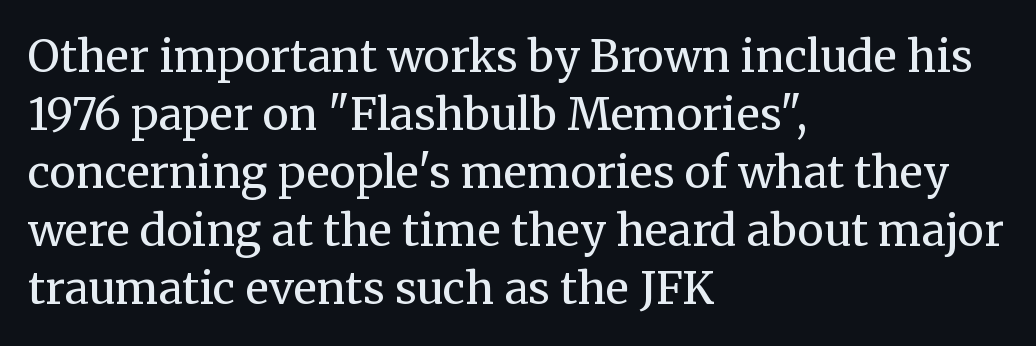
The image shows 44 px regular-weight serif type, upright; set left-aligned, normal line spacing (1.32x), normal letter spacing, not underlined; medium stroke contrast and a medium x-height.
